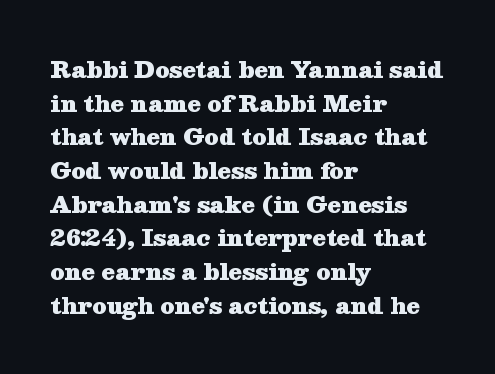
The image shows 22 px bold type, upright; set left-aligned, normal line spacing (1.53x), normal letter spacing, not underlined.
